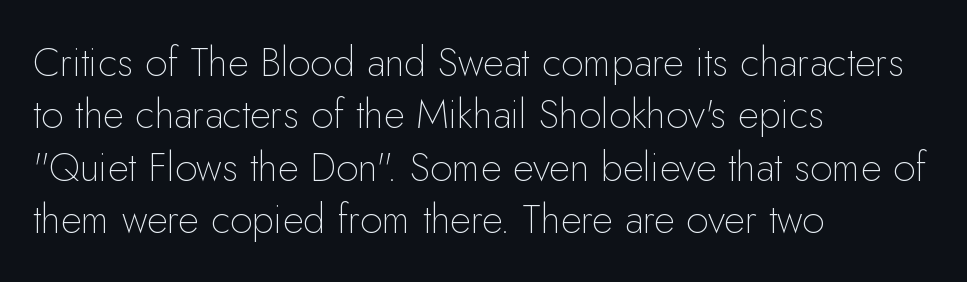
Nothing heavy about these letters — not bold at all. A sans-serif font was chosen for this passage. Varying glyph widths throughout — classic text-font behaviour. One-word summary of the alignment: left. The rendering keeps characters at their native spacing. Decoration check: the copy has no underline.
